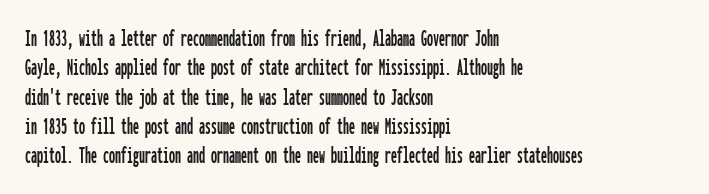
Q: Is the text italic (slanted)? A: No, it is upright.
Q: Is the text underlined? A: No.
Q: How is the paragraph aligned? A: Left-aligned.
Q: Is the spacing between letters normal or unusually wide? A: Normal.
